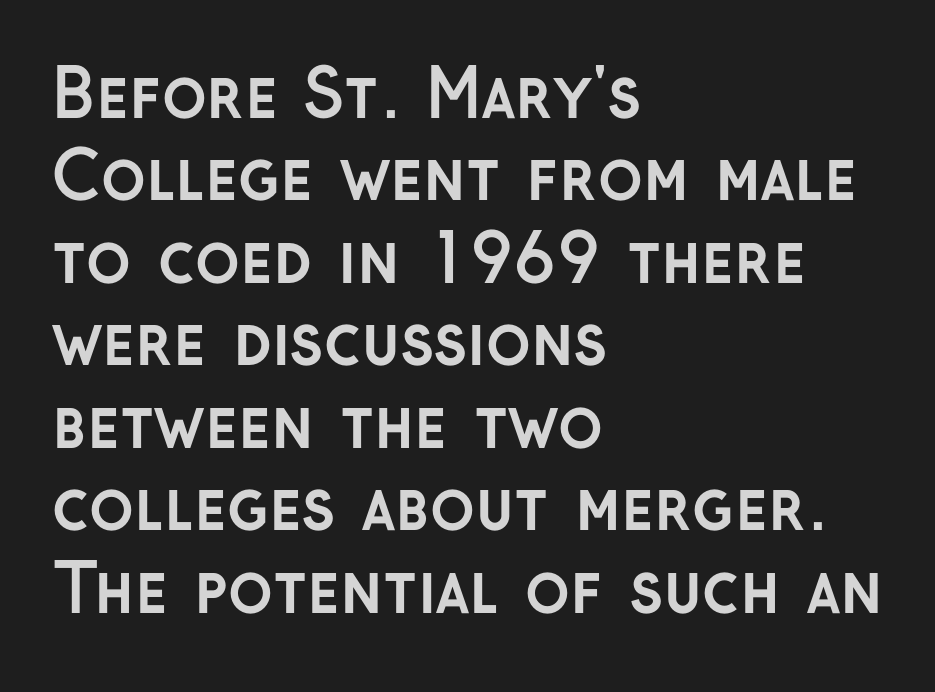
Does the type have serifs? No, each stem ends abruptly. These lines keep a tight, regular rhythm from letter to letter. How would I describe the line gaps? Plain and ordinary. The passage shown is not underscored anywhere. Pretty heavy lettering here — definitely bold.
